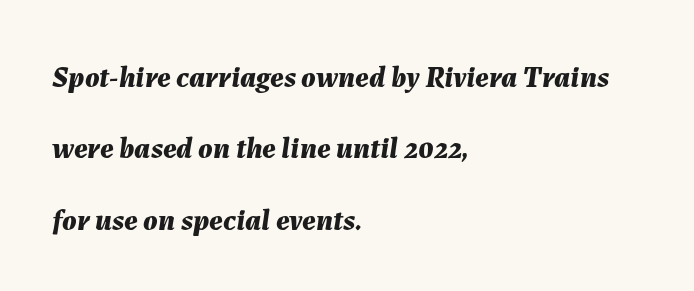
{"italic": "yes", "lean": "right", "slant_degrees": 7, "bold": "yes", "weight": "bold", "width": "normal", "stroke_contrast": "medium", "x_height": "medium", "monospaced": "no", "underline": "no", "align": "left", "line_spacing": "loose", "line_spacing_ratio": 2.38, "letter_spacing": "normal", "letter_spacing_em": 0.0, "glyph_px": 30}
